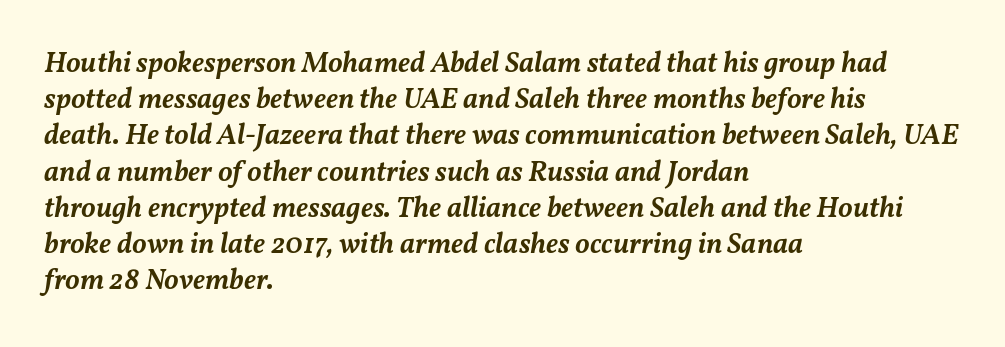
The image shows 29 px semibold type, italic (leaning right); set left-aligned, normal line spacing (1.25x), normal letter spacing, not underlined; medium stroke contrast and a medium x-height.
